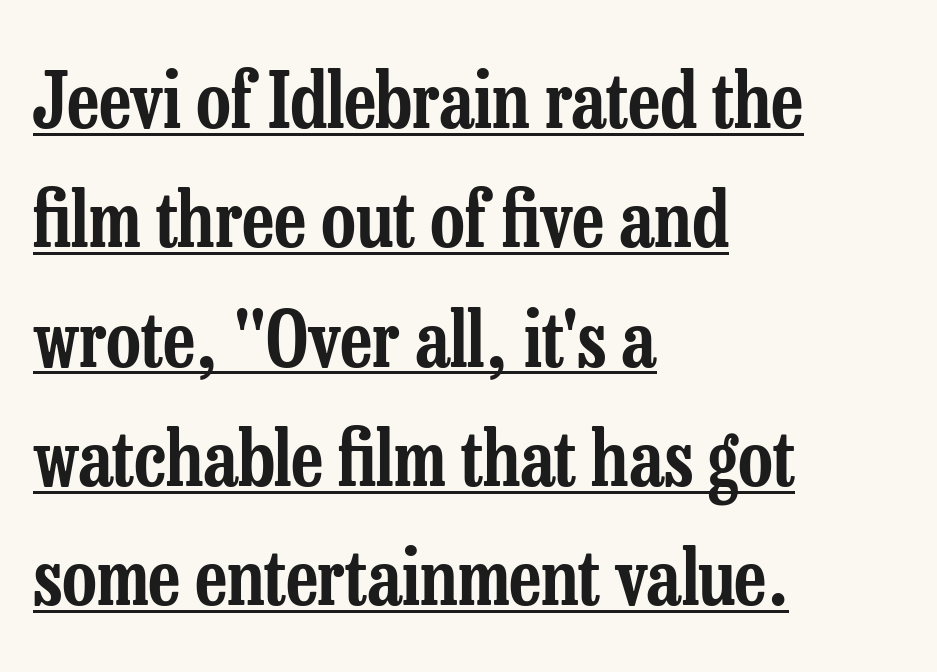
{"serif": "yes", "italic": "no", "width": "condensed", "stroke_contrast": "low", "x_height": "medium", "monospaced": "no", "underline": "yes", "align": "left", "line_spacing": "normal", "line_spacing_ratio": 1.57, "letter_spacing": "normal", "letter_spacing_em": 0.0, "glyph_px": 76}
